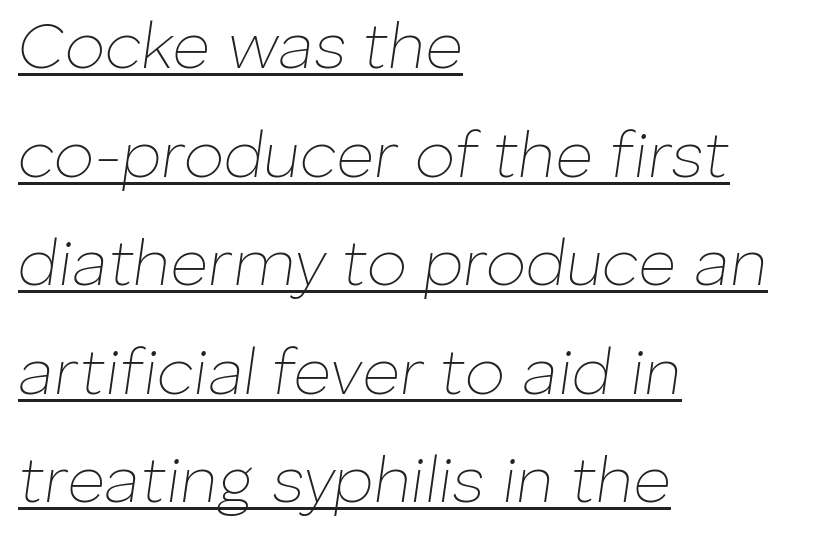
In designer terms, the underline attribute is active on this setting. This sample has the flowing, uneven cadence of proportional lettering. The block of text has a typical density, with ordinary space between rows. There's an unmistakable incline to the writing here. A classic flush-left, rag-right setting is used for this passage. How are the letters spaced? Ordinarily, with no added tracking.
